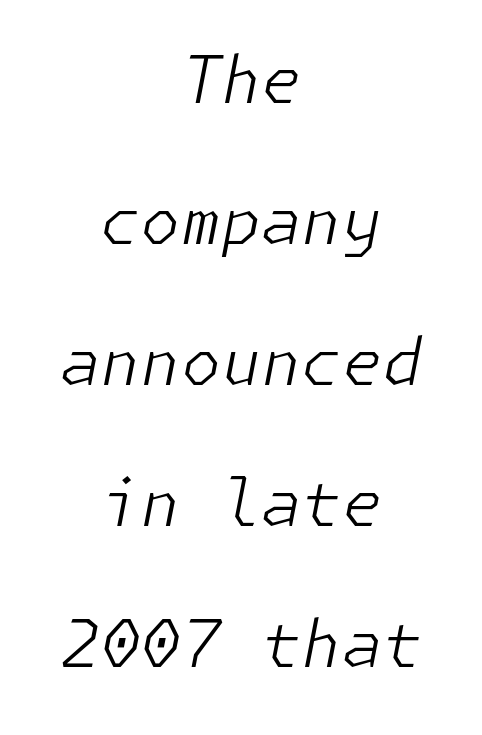
The image shows 65 px light type, italic (leaning right); set centered, loose line spacing (2.17x), normal letter spacing, not underlined; low stroke contrast and a medium x-height.
